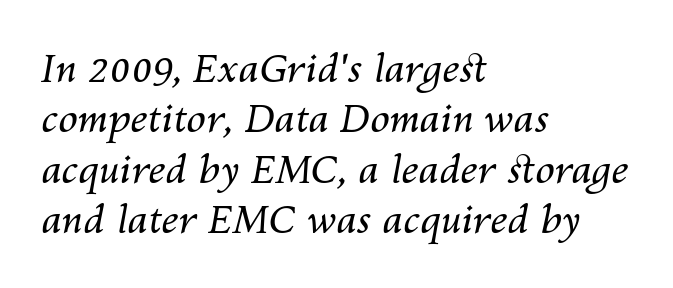
The image shows 39 px regular-weight type, italic (leaning right); set left-aligned, normal line spacing (1.29x), normal letter spacing, not underlined; medium stroke contrast and a medium x-height.
